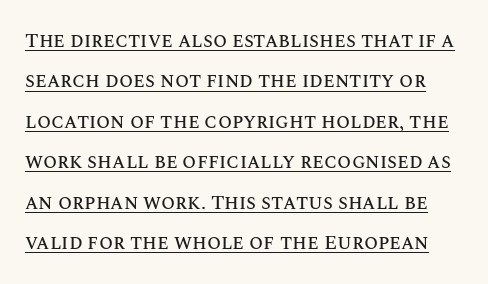
{"italic": "no", "underline": "yes", "line_spacing": "loose", "line_spacing_ratio": 2.02, "letter_spacing": "normal", "letter_spacing_em": 0.0, "glyph_px": 20}
